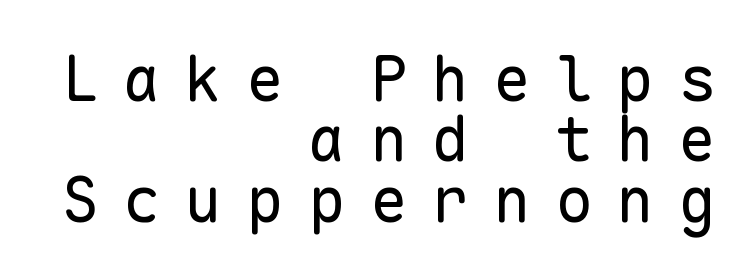
The image shows 63 px regular-weight sans-serif type, upright, monospaced; set right-aligned, tight line spacing (0.96x), unusually wide letter spacing (+0.38 em), not underlined; low stroke contrast and a medium x-height.
